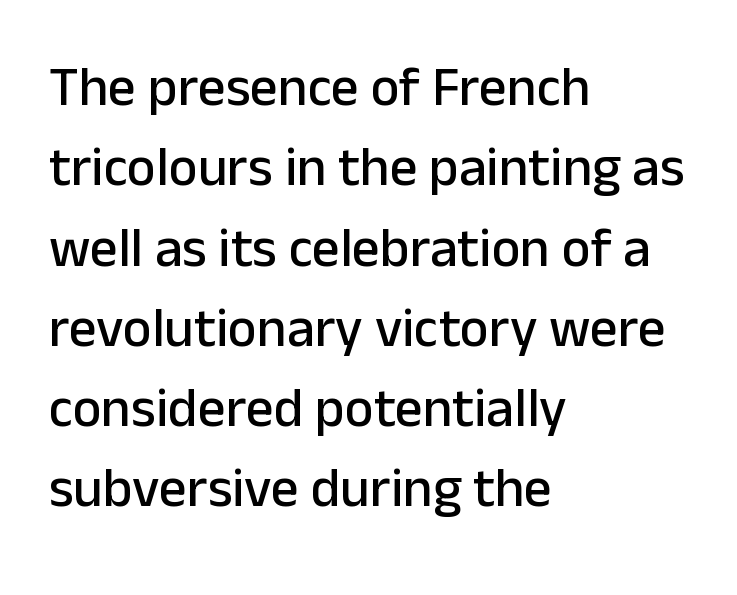
The image shows 55 px sans-serif type, upright; set left-aligned, normal line spacing (1.46x), normal letter spacing, not underlined; low stroke contrast and a medium x-height.
